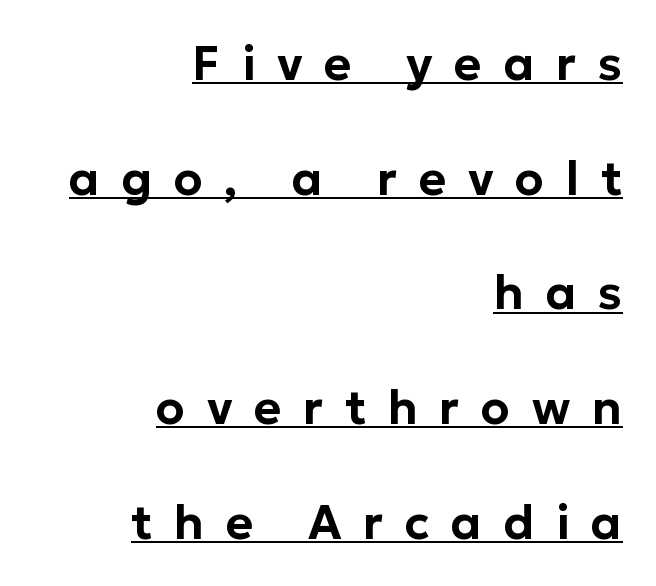
Q: Is the text italic (slanted)? A: No, it is upright.
Q: Is the typeface a serif or a sans-serif typeface? A: Sans-serif.
Q: Is the text underlined? A: Yes.
Q: How is the paragraph aligned? A: Right-aligned.
Q: Is the spacing between letters normal or unusually wide? A: Unusually wide.
Q: Is the spacing between lines tight, normal or loose? A: Loose.
Q: Width (condensed, normal, or wide)? A: Normal.
Q: Stroke contrast? A: Low.
Q: x-height? A: Medium.
Q: Monospaced? A: No.
